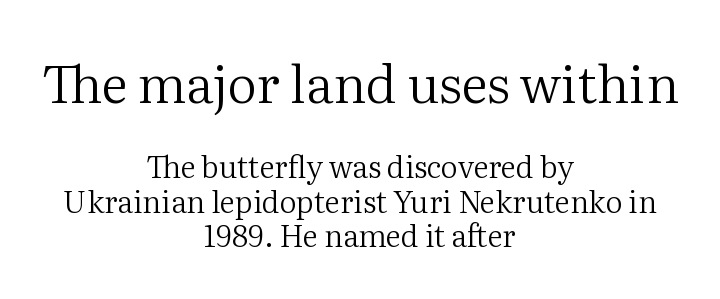
Reading down the block, each line starts at a different indent, mirrored at its end. Ink coverage per letter is moderate at most. Every stem runs plumb, perpendicular to the baseline. The designer dialed line spacing down below the default. Unlike a clean sans, this face finishes its strokes with serifs.
